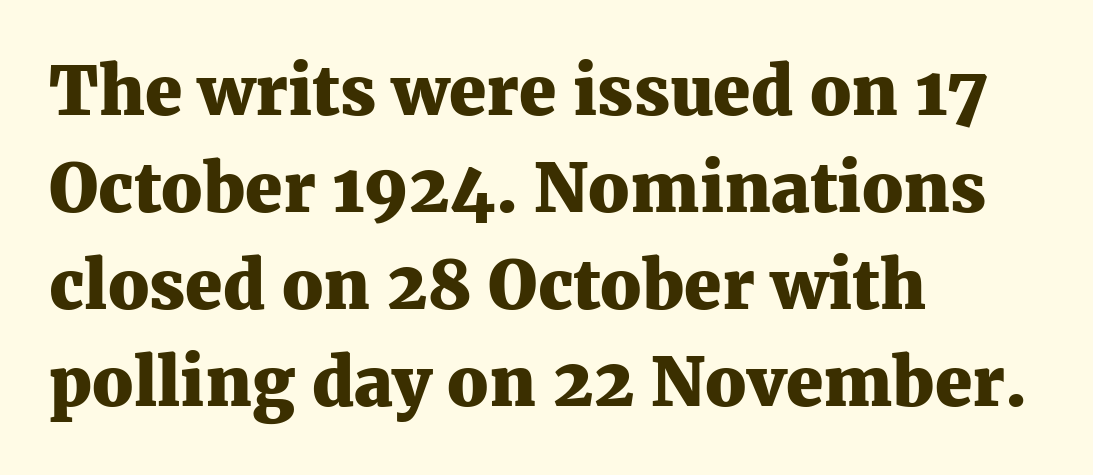
Q: Is the text bold? A: Yes.
Q: Is the text italic (slanted)? A: No, it is upright.
Q: Is the typeface a serif or a sans-serif typeface? A: Serif.
Q: Is the text underlined? A: No.
Q: How is the paragraph aligned? A: Left-aligned.
Q: Is the spacing between letters normal or unusually wide? A: Normal.
Q: Is the spacing between lines tight, normal or loose? A: Normal.
Q: Width (condensed, normal, or wide)? A: Normal.
Q: Stroke contrast? A: Medium.
Q: x-height? A: Medium.
Q: Monospaced? A: No.
